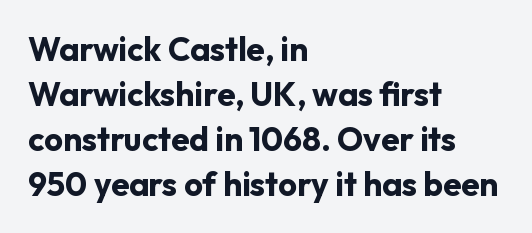
Line beginnings align vertically; line endings do not. Vertical spacing — default. Default kerning and tracking; the words read as compact shapes. Type without underlining. Unlike a traditional serif, this face leaves its strokes unadorned. Strong, thick strokes mark this as bold type.
